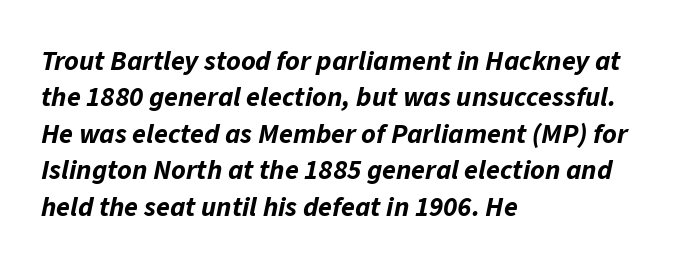
Q: Is the text bold? A: Yes.
Q: Is the text italic (slanted)? A: Yes, it leans right by about 11 degrees.
Q: Is the text underlined? A: No.
Q: How is the paragraph aligned? A: Left-aligned.
Q: Is the spacing between letters normal or unusually wide? A: Normal.
Q: Is the spacing between lines tight, normal or loose? A: Normal.
Q: Width (condensed, normal, or wide)? A: Normal.
Q: Stroke contrast? A: Low.
Q: x-height? A: Medium.
Q: Monospaced? A: No.
